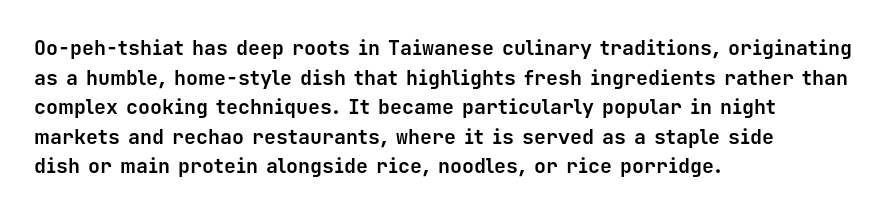
Q: Is the text bold? A: Yes.
Q: Is the text italic (slanted)? A: No, it is upright.
Q: Is the text underlined? A: No.
Q: How is the paragraph aligned? A: Left-aligned.
Q: Is the spacing between letters normal or unusually wide? A: Normal.
Q: Is the spacing between lines tight, normal or loose? A: Normal.
